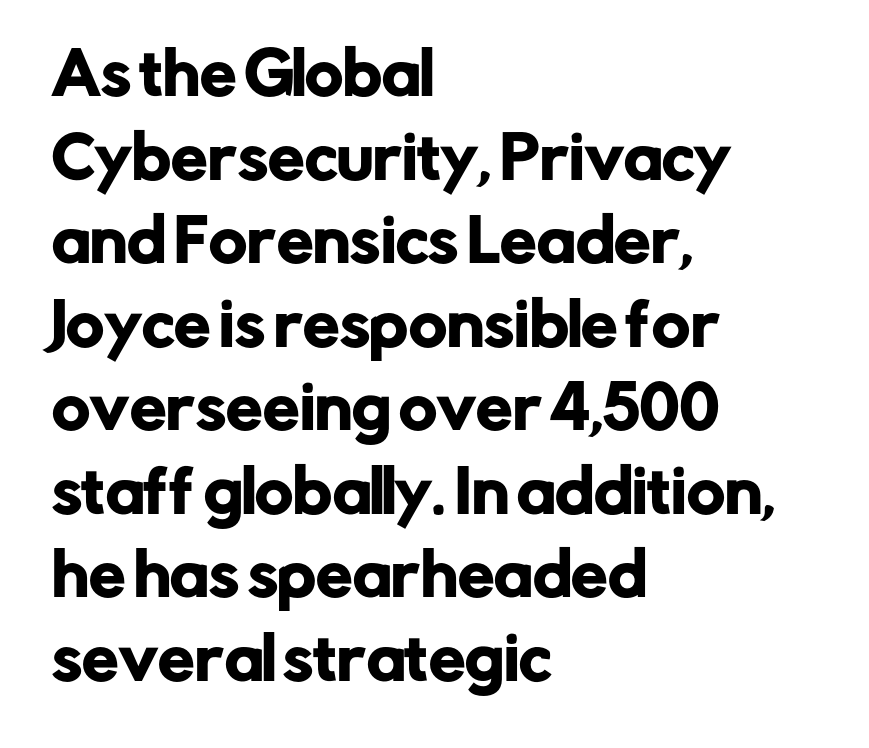
The image shows 58 px sans-serif type, upright; set left-aligned, normal line spacing (1.44x), normal letter spacing, not underlined; low stroke contrast and a medium x-height.
